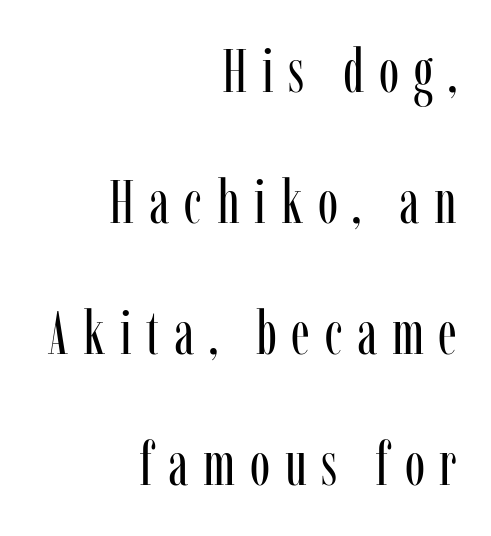
The image shows 61 px regular-weight, condensed serif type, upright; set right-aligned, loose line spacing (2.15x), unusually wide letter spacing (+0.24 em), not underlined; low stroke contrast and a medium x-height.
